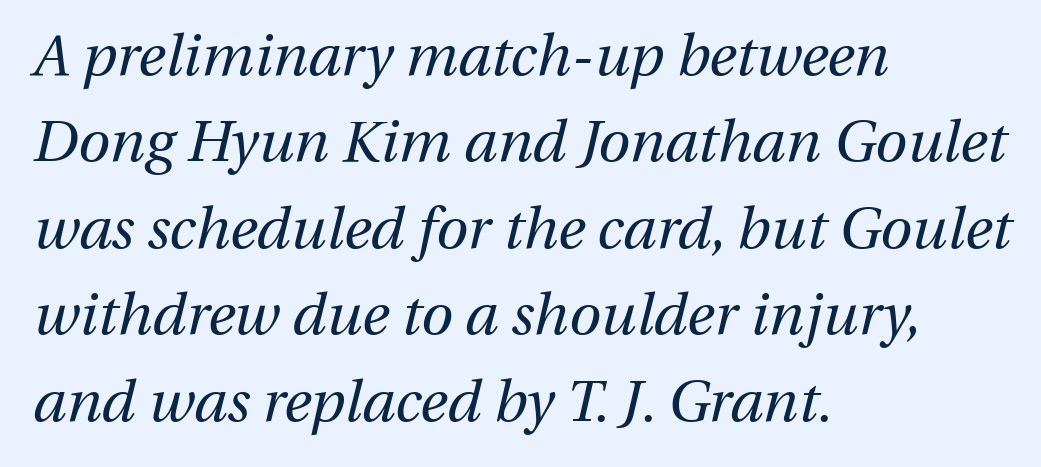
Q: Is the text bold? A: No.
Q: Is the text italic (slanted)? A: Yes, it leans right by about 13 degrees.
Q: Is the text underlined? A: No.
Q: How is the paragraph aligned? A: Left-aligned.
Q: Is the spacing between letters normal or unusually wide? A: Normal.
Q: Is the spacing between lines tight, normal or loose? A: Normal.
Q: Width (condensed, normal, or wide)? A: Normal.
Q: Stroke contrast? A: Medium.
Q: x-height? A: Medium.
Q: Monospaced? A: No.
